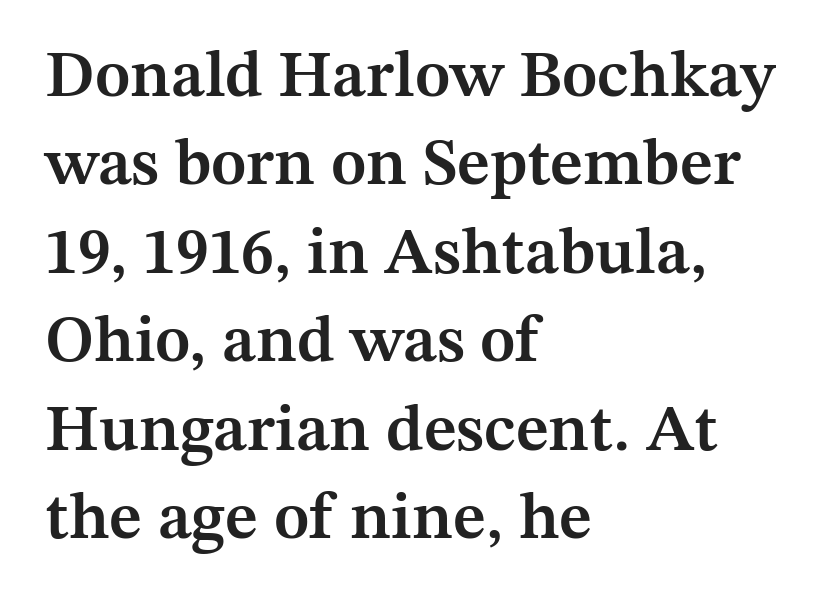
{"serif": "yes", "italic": "no", "bold": "semi", "weight": "semibold", "width": "normal", "stroke_contrast": "medium", "x_height": "medium", "monospaced": "no", "underline": "no", "align": "left", "line_spacing": "normal", "line_spacing_ratio": 1.34, "letter_spacing": "normal", "letter_spacing_em": 0.0, "glyph_px": 66}
